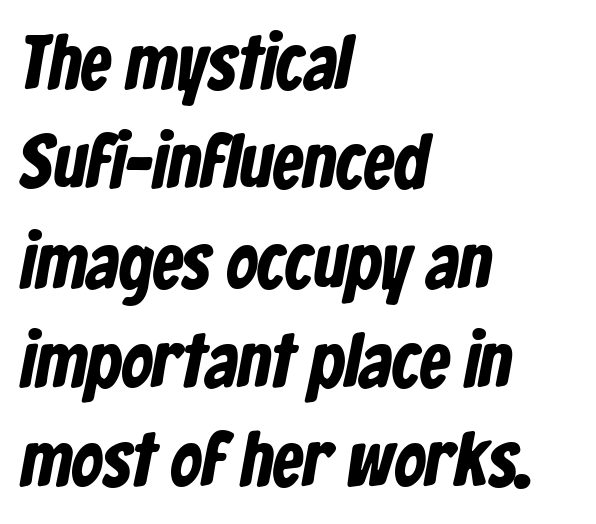
The image shows 77 px bold, condensed sans-serif type; set left-aligned, normal line spacing (1.29x), normal letter spacing, not underlined; low stroke contrast and a medium x-height.
